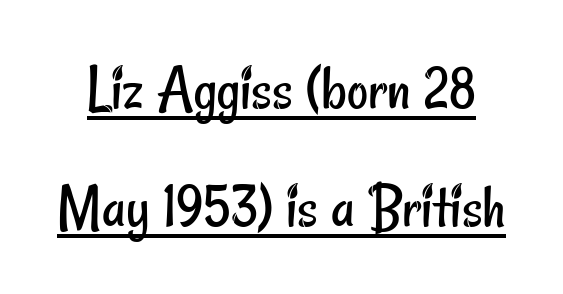
Q: Is the text bold? A: No.
Q: Is the typeface a serif or a sans-serif typeface? A: Sans-serif.
Q: Is the text underlined? A: Yes.
Q: Is the spacing between letters normal or unusually wide? A: Normal.
Q: Width (condensed, normal, or wide)? A: Condensed.
Q: Stroke contrast? A: Low.
Q: x-height? A: Small.
Q: Monospaced? A: No.
